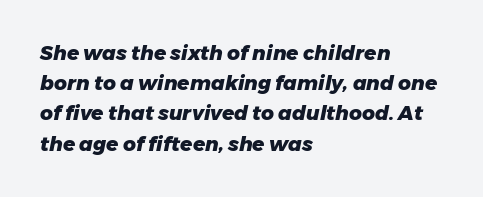
The image shows 20 px bold type, italic (leaning right); set left-aligned, normal line spacing (1.51x), normal letter spacing, not underlined.
